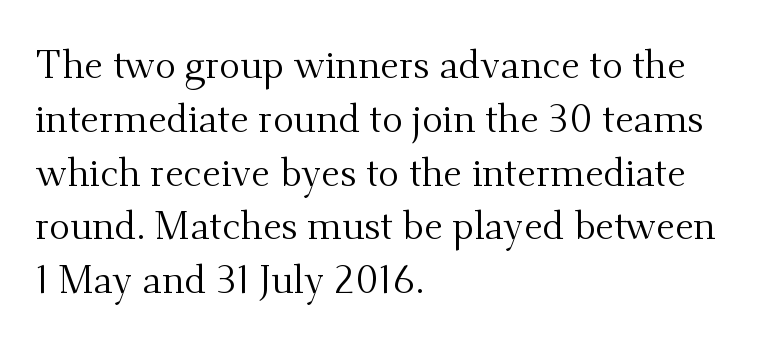
{"serif": "yes", "italic": "no", "bold": "no", "weight": "regular", "width": "normal", "stroke_contrast": "medium", "x_height": "small", "monospaced": "no", "underline": "no", "align": "left", "line_spacing": "normal", "line_spacing_ratio": 1.38, "letter_spacing": "normal", "letter_spacing_em": 0.0, "glyph_px": 39}
